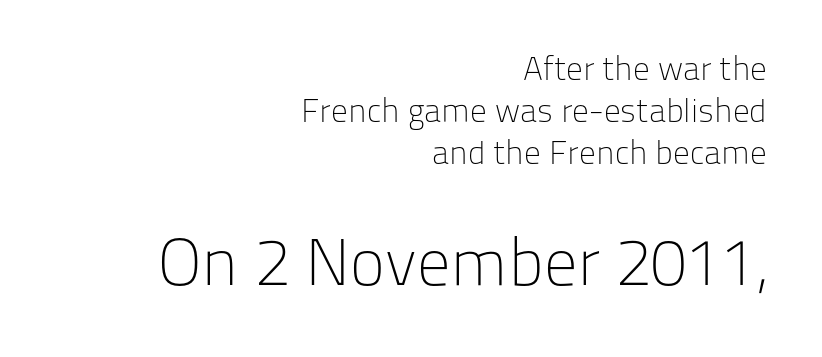
The image shows 66 px light sans-serif type, upright; set right-aligned, normal line spacing (1.28x), normal letter spacing, not underlined; the second (bottom) block is 2.0x larger; low stroke contrast and a medium x-height.
